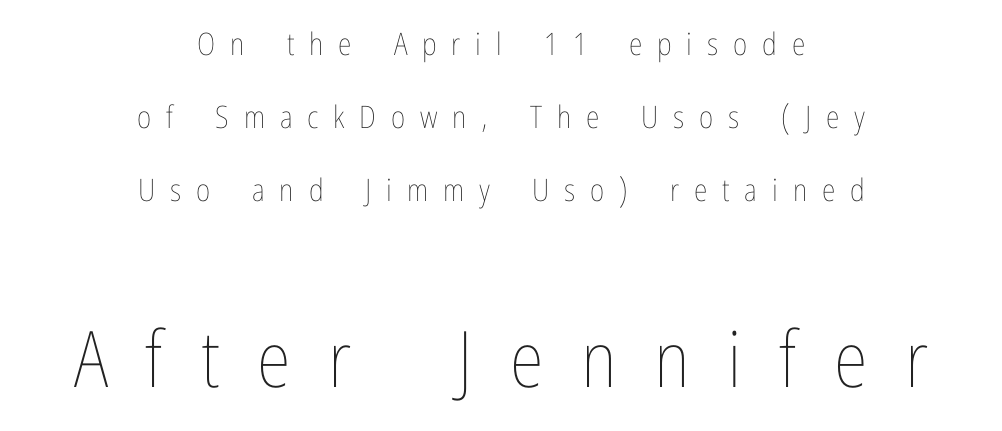
Letter spacing: wide. Larger block? The one below; the one above is distinctly smaller. Italic? Not at all — the glyphs are vertical. The font is comparable to plain body text, perhaps lighter. Is this a fixed-width face? No — the glyphs have proportional, varying widths. Notice how the passage keeps no hard edge, just a central spine.
